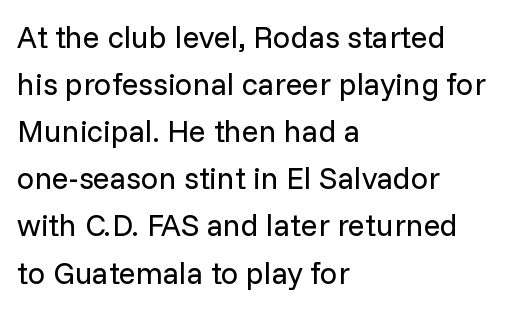
The image shows 31 px regular-weight sans-serif type, upright; set left-aligned, normal line spacing (1.52x), normal letter spacing, not underlined; low stroke contrast and a medium x-height.
